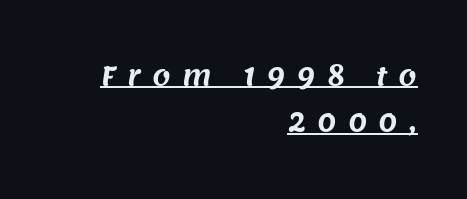
Q: Is the text underlined? A: Yes.
Q: How is the paragraph aligned? A: Right-aligned.
Q: Is the spacing between letters normal or unusually wide? A: Unusually wide.
